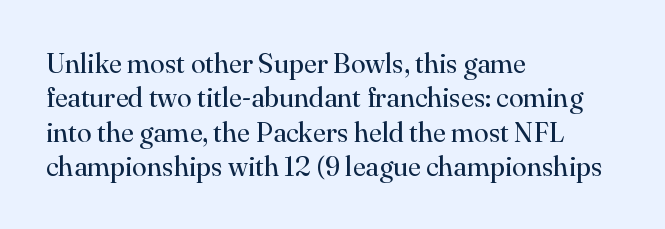
Q: Is the text bold? A: No.
Q: Is the text italic (slanted)? A: No, it is upright.
Q: Is the text underlined? A: No.
Q: How is the paragraph aligned? A: Left-aligned.
Q: Is the spacing between letters normal or unusually wide? A: Normal.
Q: Is the spacing between lines tight, normal or loose? A: Normal.
